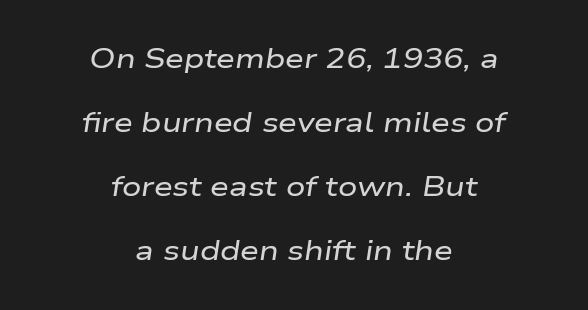
Q: Is the text italic (slanted)? A: Yes, it leans right by about 9 degrees.
Q: Is the text underlined? A: No.
Q: How is the paragraph aligned? A: Centered.
Q: Is the spacing between letters normal or unusually wide? A: Normal.
Q: Is the spacing between lines tight, normal or loose? A: Loose.
